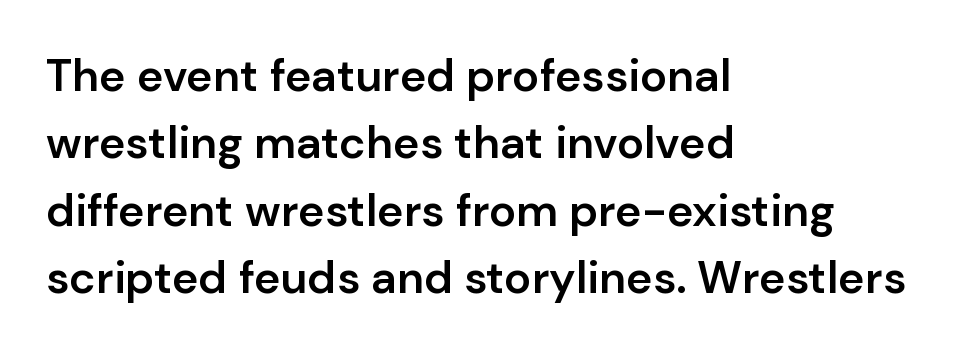
Q: Is the text bold? A: Semi-bold.
Q: Is the text italic (slanted)? A: No, it is upright.
Q: Is the typeface a serif or a sans-serif typeface? A: Sans-serif.
Q: Is the text underlined? A: No.
Q: How is the paragraph aligned? A: Left-aligned.
Q: Is the spacing between letters normal or unusually wide? A: Normal.
Q: Is the spacing between lines tight, normal or loose? A: Normal.
Q: Width (condensed, normal, or wide)? A: Normal.
Q: Stroke contrast? A: Low.
Q: x-height? A: Medium.
Q: Monospaced? A: No.
